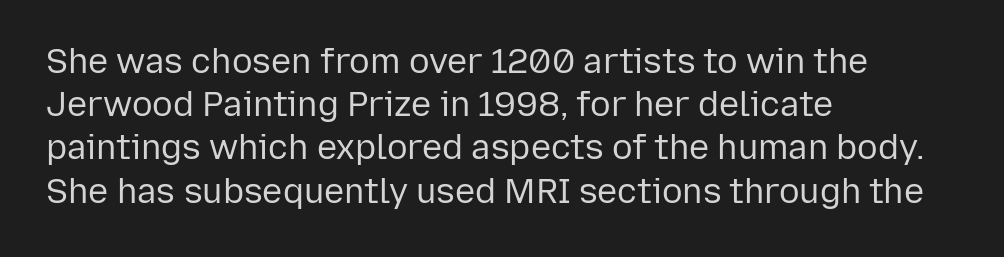
The image shows 34 px regular-weight sans-serif type, upright; set left-aligned, normal line spacing (1.27x), normal letter spacing, not underlined; low stroke contrast and a medium x-height.
